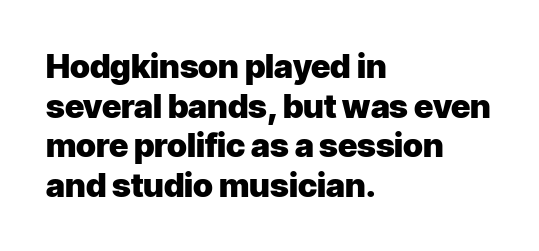
You'd pick this weight for a headline — it's a proper bold. Descenders hang freely into open space. Typographically, this falls in the sans-serif category. Students, note that the glyphs here touch the page at normal intervals. Do the letters lean? They stand straight. Caption: multi-line text, flush left, ragged right.
